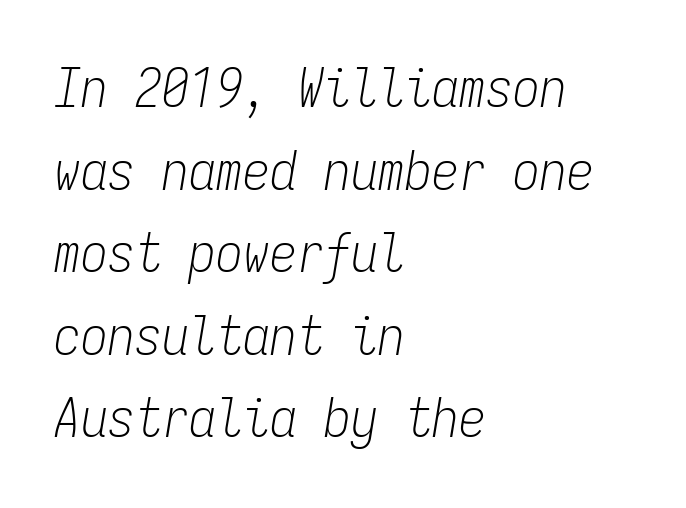
Q: Is the text bold? A: No.
Q: Is the text italic (slanted)? A: Yes, it leans right by about 9 degrees.
Q: Is the text underlined? A: No.
Q: How is the paragraph aligned? A: Left-aligned.
Q: Is the spacing between letters normal or unusually wide? A: Normal.
Q: Is the spacing between lines tight, normal or loose? A: Normal.
Q: Width (condensed, normal, or wide)? A: Condensed.
Q: Stroke contrast? A: Low.
Q: x-height? A: Medium.
Q: Monospaced? A: Yes.
